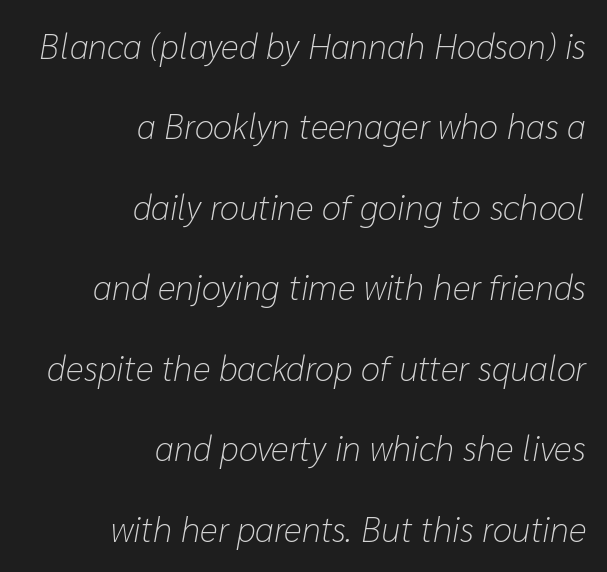
The image shows 35 px light type, italic (leaning right); set right-aligned, loose line spacing (2.3x), normal letter spacing, not underlined; low stroke contrast and a medium x-height.
